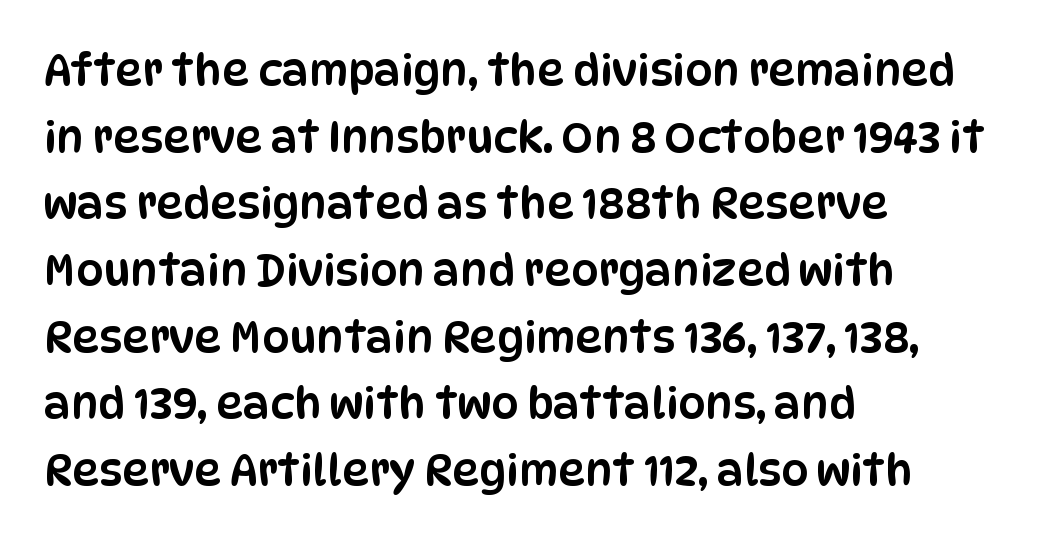
{"serif": "no", "italic": "no", "width": "condensed", "stroke_contrast": "low", "x_height": "large", "monospaced": "no", "underline": "no", "align": "left", "line_spacing": "normal", "line_spacing_ratio": 1.55, "letter_spacing": "normal", "letter_spacing_em": 0.0, "glyph_px": 43}
